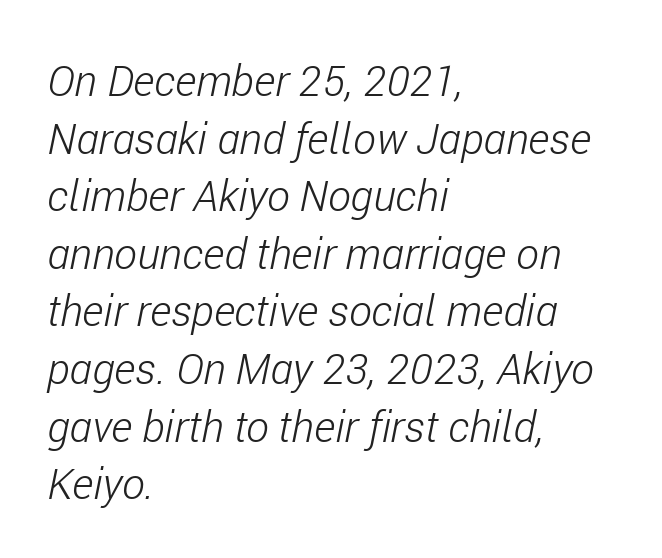
Q: Is the text bold? A: No.
Q: Is the text italic (slanted)? A: Yes, it leans right by about 11 degrees.
Q: Is the text underlined? A: No.
Q: How is the paragraph aligned? A: Left-aligned.
Q: Is the spacing between letters normal or unusually wide? A: Normal.
Q: Is the spacing between lines tight, normal or loose? A: Normal.
Q: Width (condensed, normal, or wide)? A: Condensed.
Q: Stroke contrast? A: Low.
Q: x-height? A: Medium.
Q: Monospaced? A: No.
